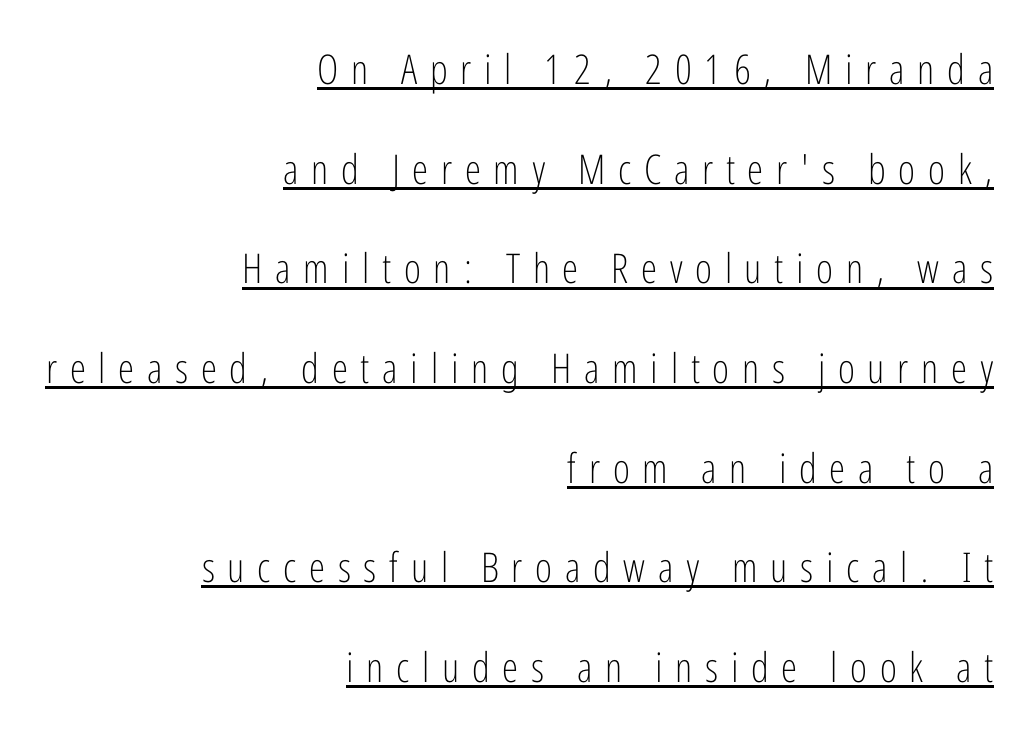
Q: Is the text bold? A: No.
Q: Is the text italic (slanted)? A: No, it is upright.
Q: Is the typeface a serif or a sans-serif typeface? A: Sans-serif.
Q: Is the text underlined? A: Yes.
Q: How is the paragraph aligned? A: Right-aligned.
Q: Is the spacing between letters normal or unusually wide? A: Unusually wide.
Q: Is the spacing between lines tight, normal or loose? A: Loose.
Q: Width (condensed, normal, or wide)? A: Condensed.
Q: Stroke contrast? A: Low.
Q: x-height? A: Medium.
Q: Monospaced? A: No.
